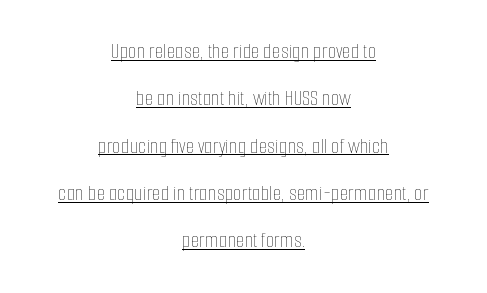
{"italic": "no", "bold": "no", "underline": "yes", "align": "center", "line_spacing": "loose", "line_spacing_ratio": 2.15, "letter_spacing": "normal", "letter_spacing_em": 0.0, "glyph_px": 22}
